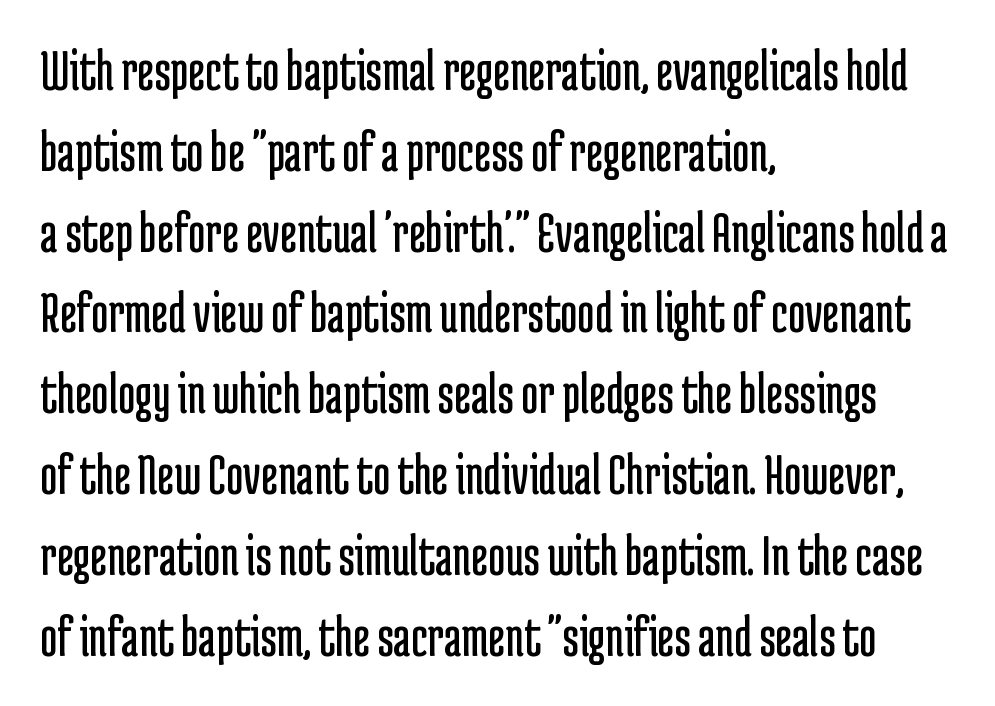
{"serif": "no", "italic": "no", "bold": "no", "weight": "regular", "width": "condensed", "stroke_contrast": "low", "x_height": "medium", "monospaced": "no", "underline": "no", "align": "left", "line_spacing": "normal", "line_spacing_ratio": 1.37, "letter_spacing": "normal", "letter_spacing_em": 0.0, "glyph_px": 59}
